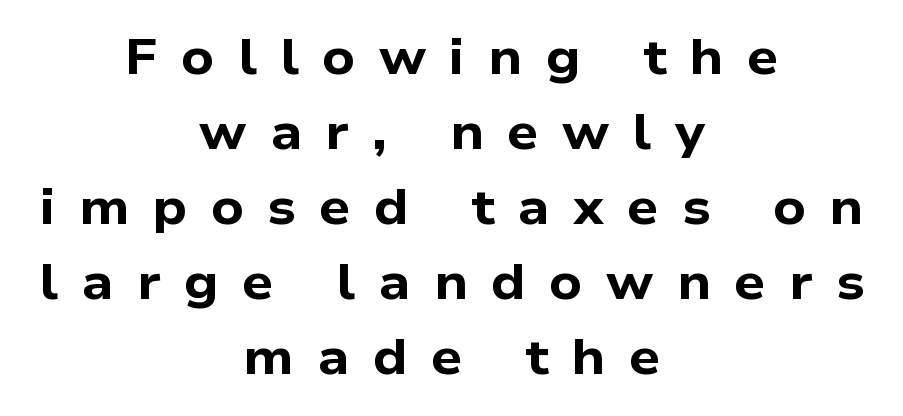
{"serif": "no", "bold": "yes", "weight": "bold", "width": "wide", "stroke_contrast": "low", "x_height": "medium", "monospaced": "no", "underline": "no", "align": "center", "line_spacing": "normal", "line_spacing_ratio": 1.53, "letter_spacing": "wide", "letter_spacing_em": 0.48, "glyph_px": 49}
